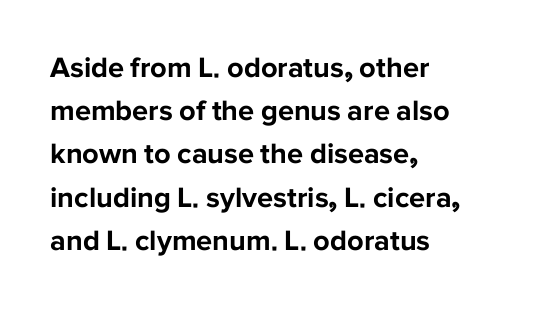
The image shows 29 px bold sans-serif type, upright; set left-aligned, normal line spacing (1.49x), normal letter spacing, not underlined; low stroke contrast and a medium x-height.
